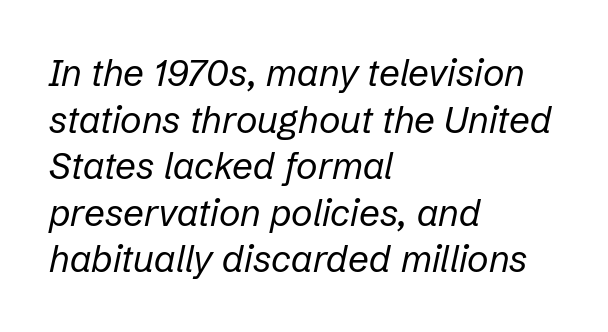
{"italic": "yes", "lean": "right", "slant_degrees": 12, "bold": "no", "weight": "regular", "width": "normal", "stroke_contrast": "low", "x_height": "medium", "monospaced": "no", "underline": "no", "align": "left", "line_spacing": "normal", "line_spacing_ratio": 1.26, "letter_spacing": "normal", "letter_spacing_em": 0.0, "glyph_px": 37}
